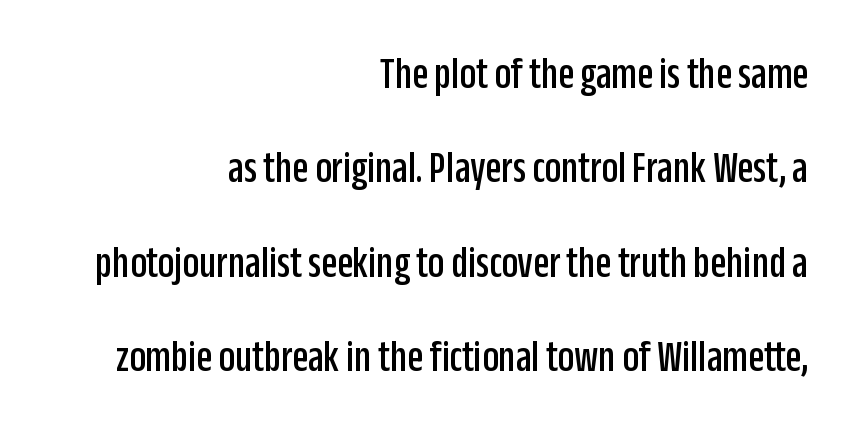
{"serif": "no", "italic": "no", "width": "condensed", "stroke_contrast": "low", "x_height": "large", "monospaced": "no", "underline": "no", "align": "right", "line_spacing": "loose", "line_spacing_ratio": 2.05, "letter_spacing": "normal", "letter_spacing_em": 0.0, "glyph_px": 46}
